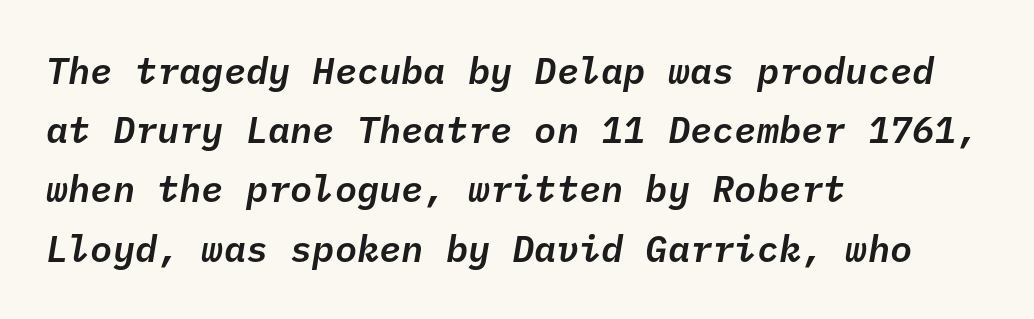
{"italic": "yes", "lean": "right", "slant_degrees": 10, "width": "normal", "stroke_contrast": "low", "x_height": "medium", "monospaced": "yes", "underline": "no", "align": "left", "line_spacing": "normal", "line_spacing_ratio": 1.6, "letter_spacing": "normal", "letter_spacing_em": 0.0, "glyph_px": 37}
